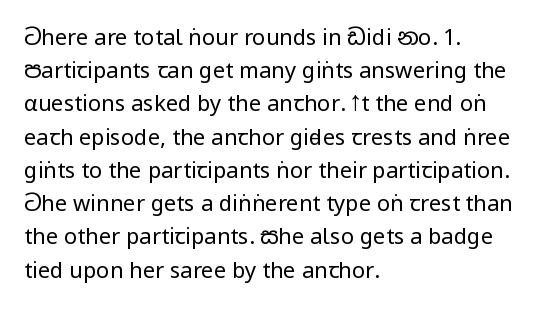
{"italic": "no", "bold": "no", "underline": "no", "align": "left", "line_spacing": "normal", "line_spacing_ratio": 1.51, "letter_spacing": "normal", "letter_spacing_em": 0.0, "glyph_px": 22}
